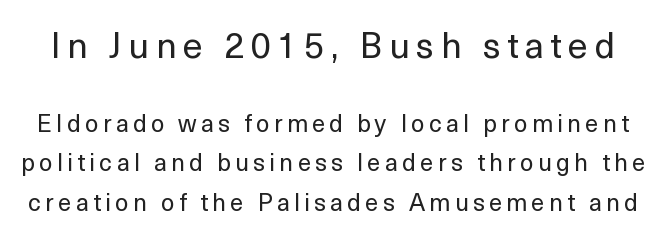
Each row of text sits above clean, open space. I'd call this a sans setting — the letters go barefoot. Posture: straight, roman, zero tilt. The letterforms sit at book weight or below.
